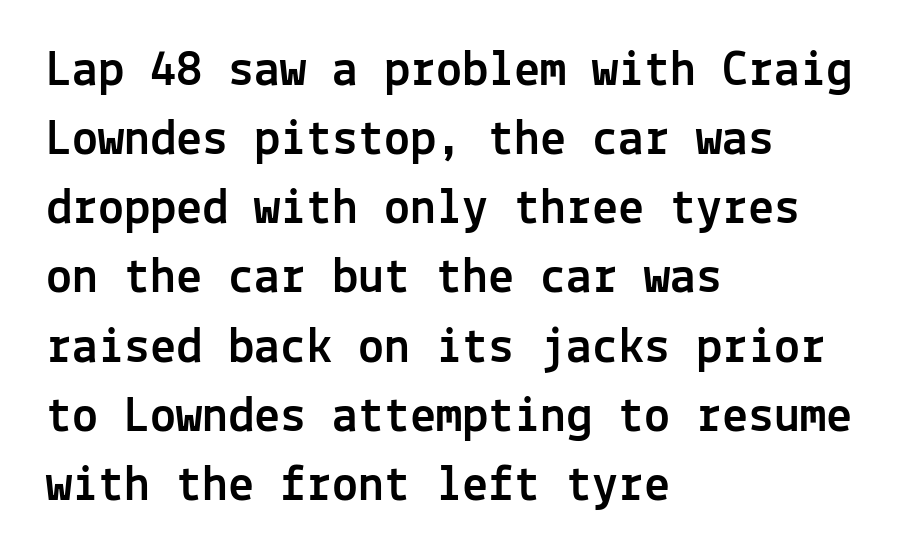
Q: Is the text italic (slanted)? A: No, it is upright.
Q: Is the typeface a serif or a sans-serif typeface? A: Sans-serif.
Q: Is the text underlined? A: No.
Q: How is the paragraph aligned? A: Left-aligned.
Q: Is the spacing between letters normal or unusually wide? A: Normal.
Q: Is the spacing between lines tight, normal or loose? A: Normal.
Q: Width (condensed, normal, or wide)? A: Normal.
Q: x-height? A: Medium.
Q: Monospaced? A: Yes.
